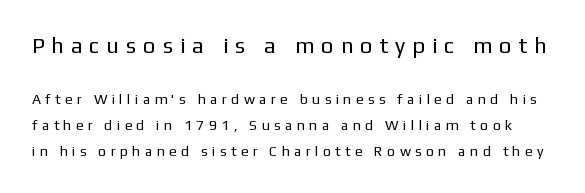
The image shows 22 px text type, upright; set line spacing 1.85x, unusually wide letter spacing (+0.31 em), not underlined; the first (top) block is 1.57x larger.
